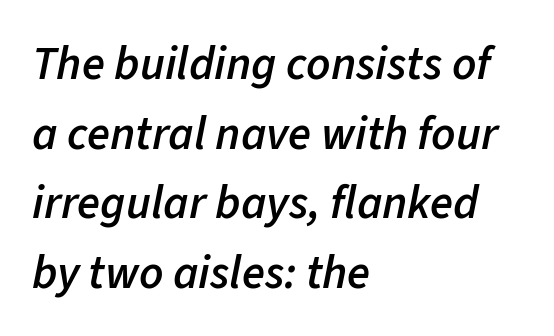
Nobody drew a line under any word here. No extra tracking has been applied to these lines. The strokes are fattened partway — semibold, not bold. It's the slanting kind of type. Note the varied advance widths — an 'i' is clearly narrower than an 'm'. Summary of vertical rhythm: regular, with standard interline spacing.
